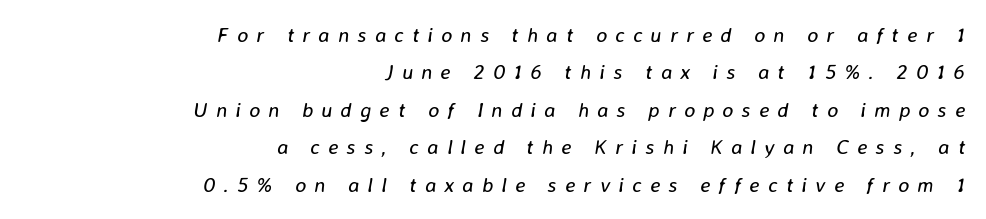
The image shows 21 px text type, italic (leaning right); set right-aligned, line spacing 1.78x, unusually wide letter spacing (+0.39 em), not underlined.
